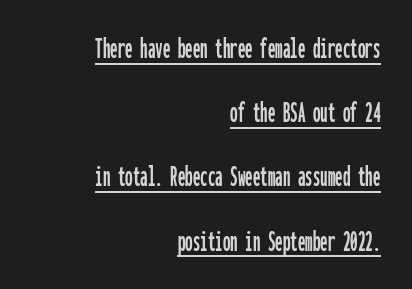
The image shows 30 px condensed sans-serif type, upright, monospaced; set right-aligned, loose line spacing (2.14x), normal letter spacing, underlined; low stroke contrast and a medium x-height.
